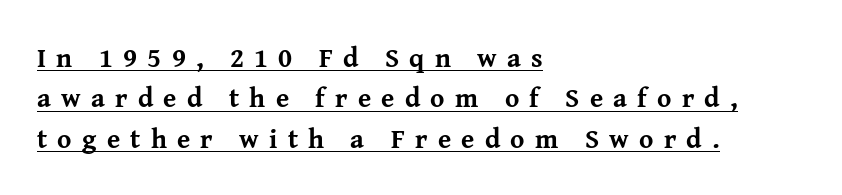
{"italic": "no", "bold": "yes", "underline": "yes", "align": "left", "line_spacing": "normal", "line_spacing_ratio": 1.5, "letter_spacing": "wide", "letter_spacing_em": 0.38, "glyph_px": 27}
